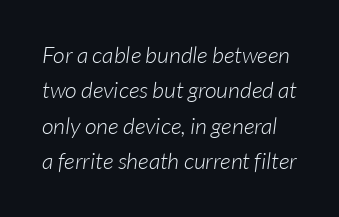
The image shows 23 px text type; set normal line spacing (1.54x), normal letter spacing, not underlined.
